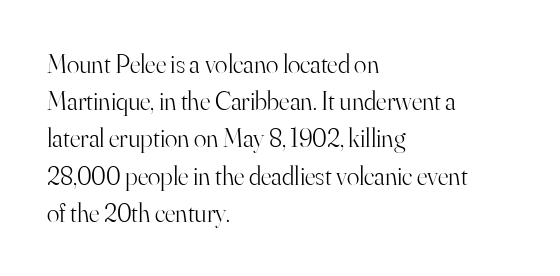
{"italic": "no", "bold": "no", "underline": "no", "align": "left", "line_spacing": "normal", "line_spacing_ratio": 1.43, "letter_spacing": "normal", "letter_spacing_em": 0.0, "glyph_px": 26}
